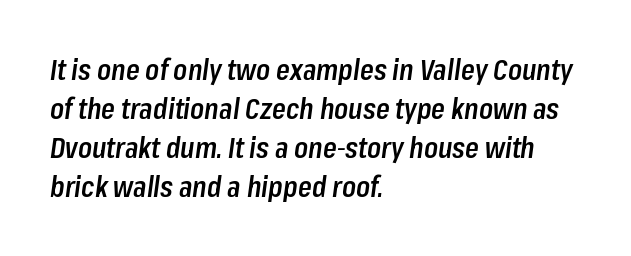
The image shows 28 px semibold, condensed type, italic (leaning right); set left-aligned, normal line spacing (1.39x), normal letter spacing, not underlined; low stroke contrast and a medium x-height.
